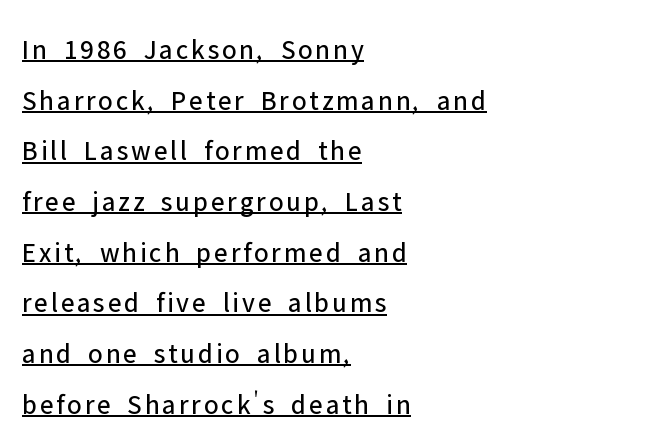
Q: Is the text bold? A: No.
Q: Is the text italic (slanted)? A: No, it is upright.
Q: Is the typeface a serif or a sans-serif typeface? A: Sans-serif.
Q: Is the text underlined? A: Yes.
Q: How is the paragraph aligned? A: Left-aligned.
Q: Width (condensed, normal, or wide)? A: Normal.
Q: Stroke contrast? A: Low.
Q: x-height? A: Medium.
Q: Monospaced? A: No.
